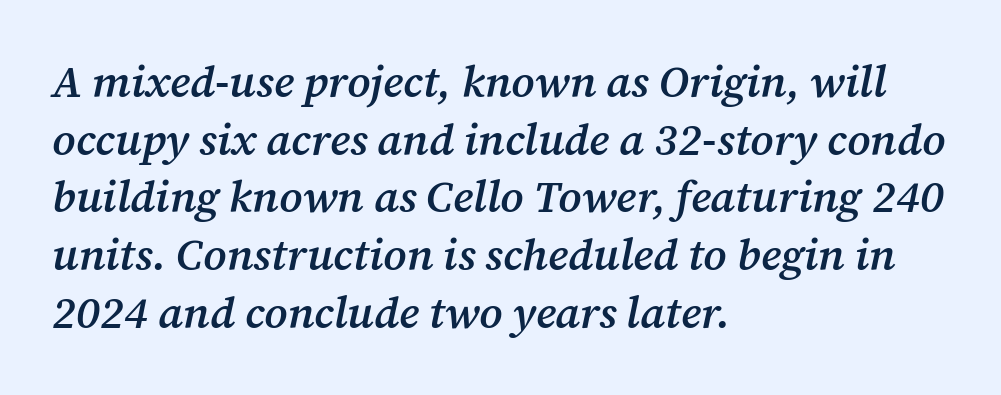
Weight: semibold (demi). There is no visible air inserted between adjacent glyphs. The rendering applies a slant to the glyphs. Each row of text sits above clean, open space.
